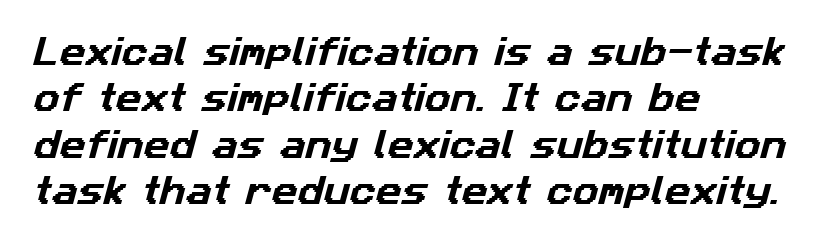
The image shows 32 px sans-serif type; set left-aligned, normal line spacing (1.45x), normal letter spacing, not underlined; low stroke contrast and a medium x-height.
